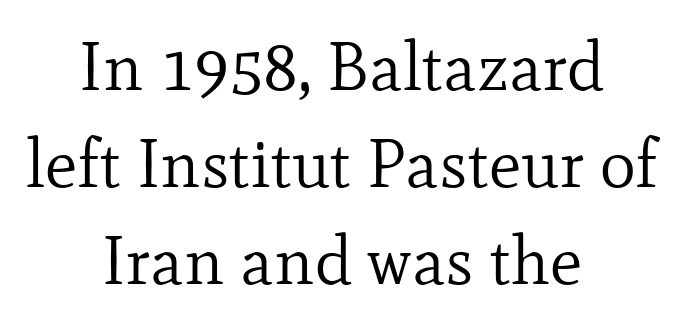
Q: Is the text bold? A: No.
Q: Is the text italic (slanted)? A: No, it is upright.
Q: Is the typeface a serif or a sans-serif typeface? A: Serif.
Q: Is the text underlined? A: No.
Q: How is the paragraph aligned? A: Centered.
Q: Is the spacing between letters normal or unusually wide? A: Normal.
Q: Is the spacing between lines tight, normal or loose? A: Normal.
Q: Width (condensed, normal, or wide)? A: Normal.
Q: Stroke contrast? A: Low.
Q: x-height? A: Small.
Q: Monospaced? A: No.
